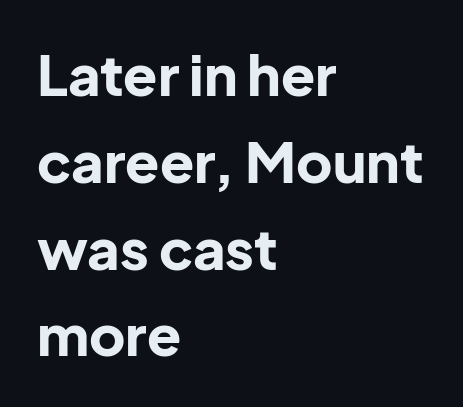
{"serif": "no", "italic": "no", "bold": "yes", "weight": "bold", "width": "normal", "stroke_contrast": "low", "x_height": "medium", "monospaced": "no", "underline": "no", "align": "left", "line_spacing": "normal", "line_spacing_ratio": 1.55, "letter_spacing": "normal", "letter_spacing_em": 0.0, "glyph_px": 56}
